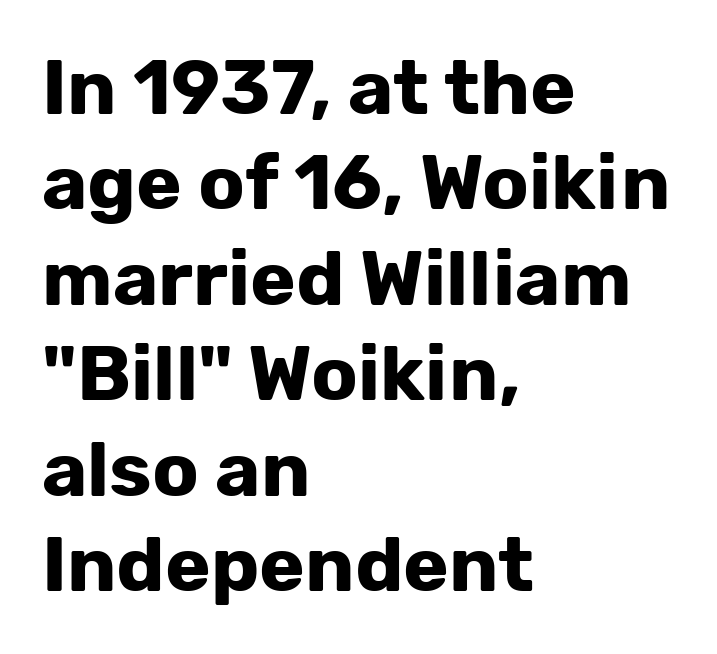
{"serif": "no", "italic": "no", "bold": "yes", "weight": "bold", "width": "normal", "stroke_contrast": "low", "x_height": "medium", "monospaced": "no", "underline": "no", "align": "left", "line_spacing_ratio": 1.24, "letter_spacing": "normal", "letter_spacing_em": 0.0, "glyph_px": 77}
